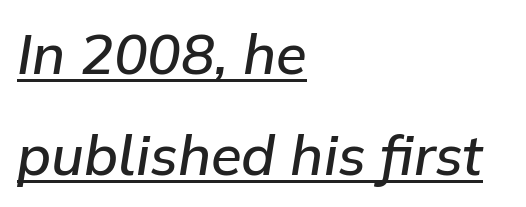
The typography opts for an oblique posture over an upright one. Alignment: flush left. Default kerning and tracking; the words read as compact shapes. Think of a printed novel: that variable character pitch is what you see here. What weight is shown? A semibold, between regular and bold.
